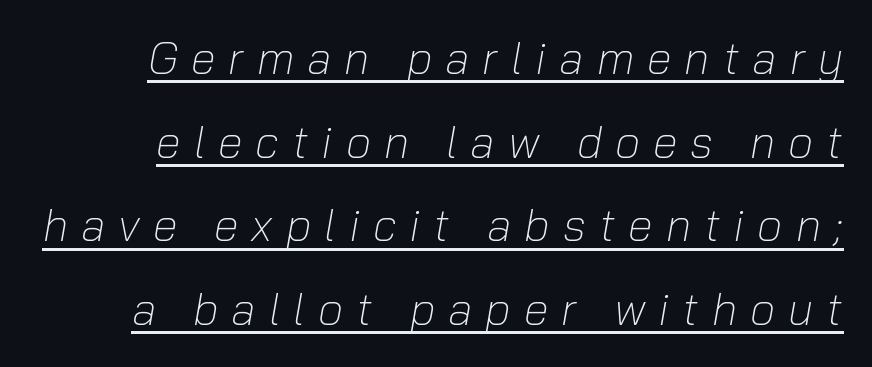
These lines are rendered in a variable-pitch font. A light-to-regular cut is what we see here. Inter-character spacing is expanded well beyond the font's built-in metrics. The lettering tilts uniformly, giving the passage an italic look.
